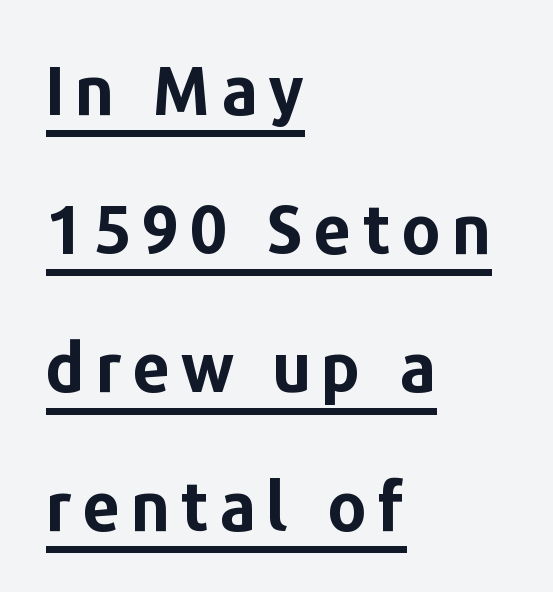
The image shows 67 px bold sans-serif type, upright; set left-aligned, loose line spacing (2.07x), underlined; low stroke contrast and a medium x-height.
